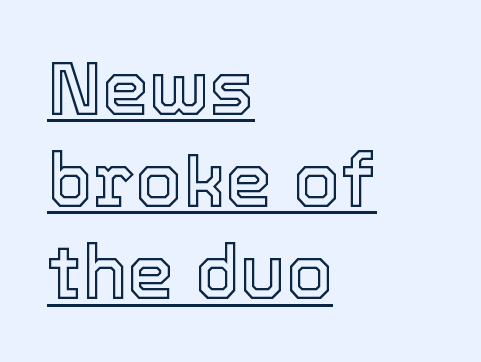
The image shows 75 px text type, upright; set left-aligned, line spacing 1.23x, normal letter spacing, underlined; a medium x-height.
